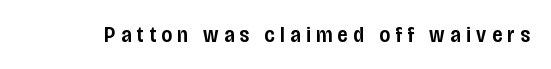
Q: Is the text bold? A: Semi-bold.
Q: Is the text italic (slanted)? A: No, it is upright.
Q: Is the text underlined? A: No.
Q: Is the spacing between letters normal or unusually wide? A: Unusually wide.
